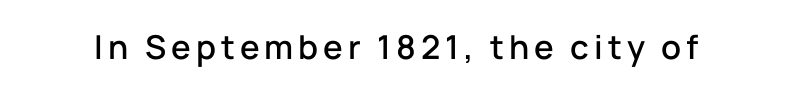
{"serif": "no", "italic": "no", "width": "normal", "stroke_contrast": "low", "x_height": "medium", "monospaced": "no", "underline": "no", "glyph_px": 33}
